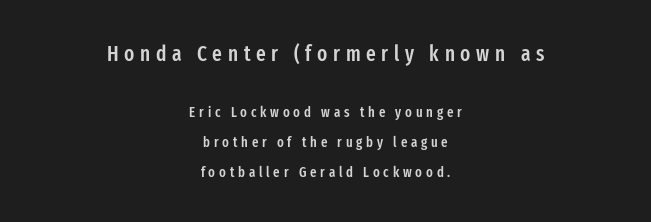
The space directly below the letters is spotless. Look at the glyph heights: the upper group is clearly the bigger setting. One-word summary of the alignment: center. The specimen reads as upright at a glance. Tracking here is generous; glyphs stand well apart from one another. Firm but not heavy-handed strokes: this text is semibold.
